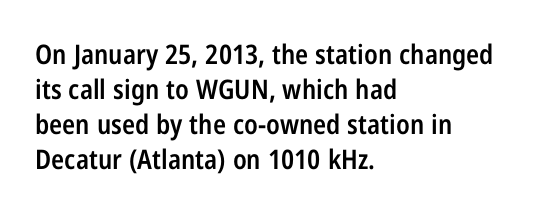
{"italic": "no", "bold": "semi", "underline": "no", "align": "left", "line_spacing": "normal", "line_spacing_ratio": 1.3, "letter_spacing": "normal", "letter_spacing_em": 0.0, "glyph_px": 27}
